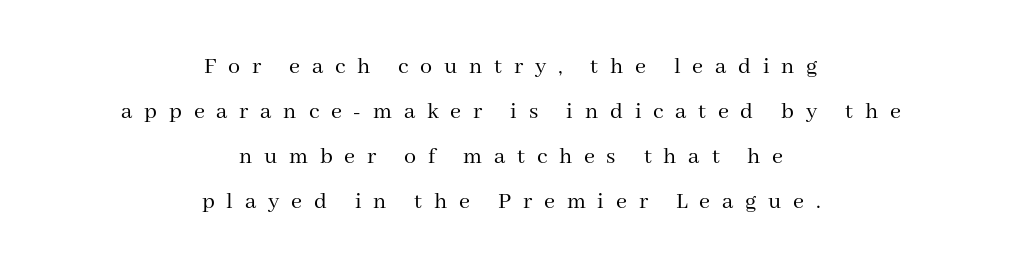
The image shows 24 px text type, upright; set centered, line spacing 1.88x, unusually wide letter spacing (+0.49 em), not underlined.
